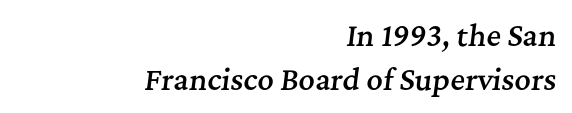
Q: Is the text bold? A: Semi-bold.
Q: Is the text italic (slanted)? A: Yes, it leans right by about 7 degrees.
Q: Is the typeface a serif or a sans-serif typeface? A: Serif.
Q: Is the text underlined? A: No.
Q: How is the paragraph aligned? A: Right-aligned.
Q: Is the spacing between letters normal or unusually wide? A: Normal.
Q: Is the spacing between lines tight, normal or loose? A: Normal.
Q: Width (condensed, normal, or wide)? A: Normal.
Q: Stroke contrast? A: Medium.
Q: x-height? A: Medium.
Q: Monospaced? A: No.
